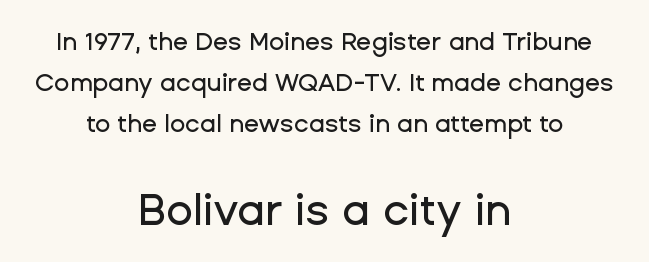
Q: Is the text italic (slanted)? A: No, it is upright.
Q: Is the typeface a serif or a sans-serif typeface? A: Sans-serif.
Q: Is the text underlined? A: No.
Q: How is the paragraph aligned? A: Centered.
Q: Is the spacing between letters normal or unusually wide? A: Normal.
Q: Is the spacing between lines tight, normal or loose? A: Normal.
Q: Which block of text is set in a larger size, the first (top) or the second (bottom)? A: The second (bottom) one.
Q: Width (condensed, normal, or wide)? A: Normal.
Q: Stroke contrast? A: Low.
Q: x-height? A: Medium.
Q: Monospaced? A: No.
